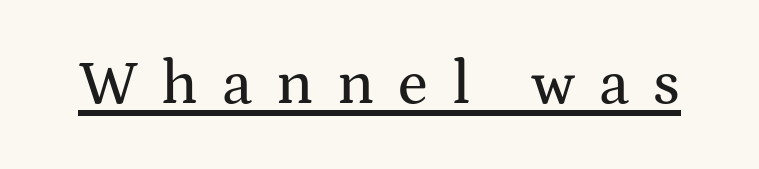
{"serif": "yes", "italic": "no", "width": "wide", "stroke_contrast": "medium", "x_height": "medium", "monospaced": "no", "underline": "yes", "letter_spacing": "wide", "letter_spacing_em": 0.38, "glyph_px": 62}
